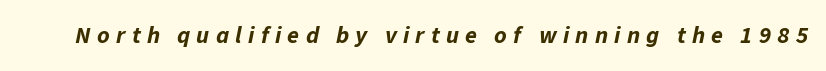
{"italic": "yes", "lean": "right", "slant_degrees": 11, "bold": "yes", "underline": "no", "letter_spacing": "wide", "letter_spacing_em": 0.26, "glyph_px": 24}
